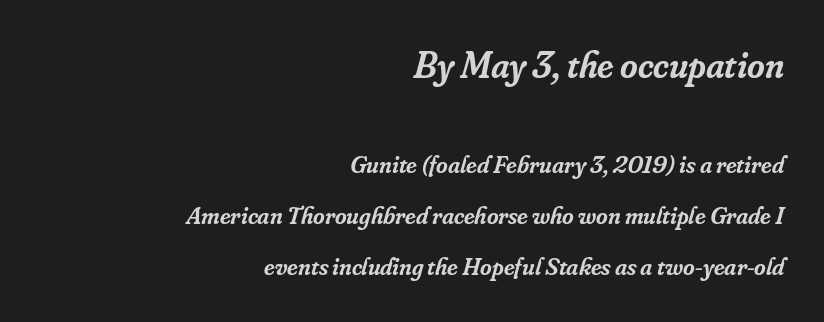
Q: Is the text bold? A: Semi-bold.
Q: Is the text italic (slanted)? A: Yes, it leans right by about 16 degrees.
Q: Is the typeface a serif or a sans-serif typeface? A: Serif.
Q: Is the text underlined? A: No.
Q: How is the paragraph aligned? A: Right-aligned.
Q: Is the spacing between letters normal or unusually wide? A: Normal.
Q: Is the spacing between lines tight, normal or loose? A: Loose.
Q: Which block of text is set in a larger size, the first (top) or the second (bottom)? A: The first (top) one.
Q: Width (condensed, normal, or wide)? A: Normal.
Q: Stroke contrast? A: Low.
Q: x-height? A: Small.
Q: Monospaced? A: No.
